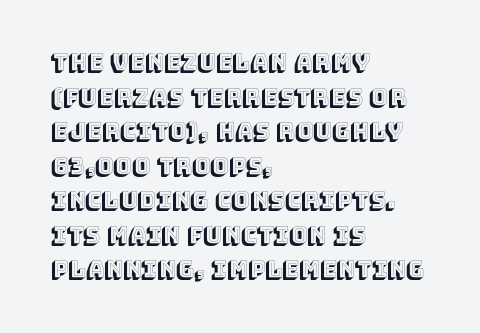
The image shows 22 px text type, upright; set left-aligned, normal line spacing (1.57x), normal letter spacing, not underlined.
